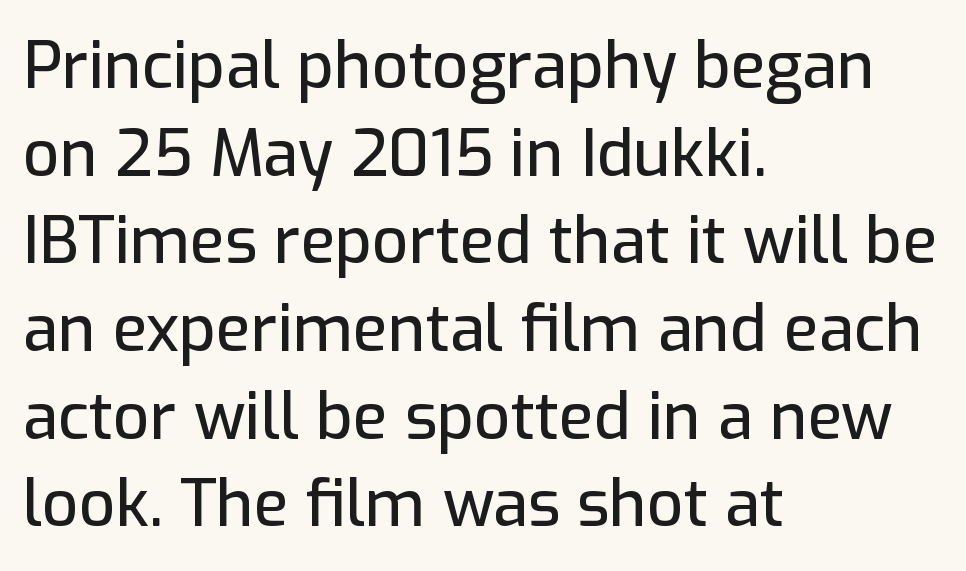
When letters stand straight like this, we call the style roman or upright. These lines are rendered in a variable-pitch font. Nobody touched the tracking dial on this one. Line starts are locked; line ends wander. Regarding leading, the lines here are spaced in the standard way.
